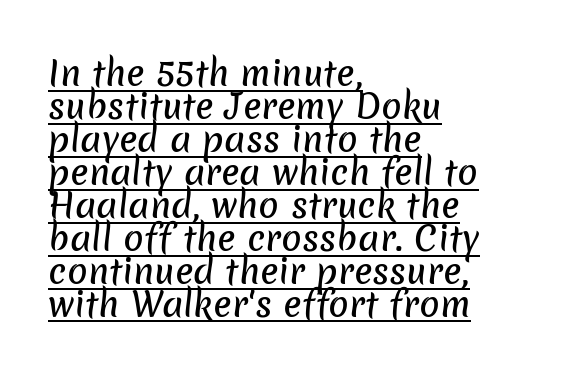
The image shows 34 px sans-serif type; set left-aligned, tight line spacing (0.97x), normal letter spacing, underlined; low stroke contrast and a medium x-height.
